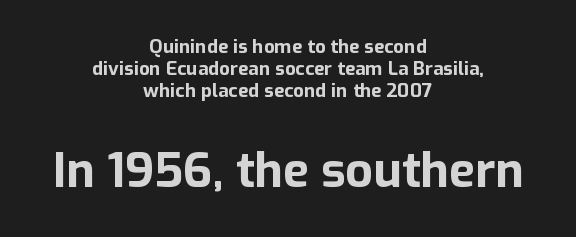
Q: Is the text bold? A: Yes.
Q: Is the text italic (slanted)? A: No, it is upright.
Q: Is the typeface a serif or a sans-serif typeface? A: Sans-serif.
Q: Is the text underlined? A: No.
Q: How is the paragraph aligned? A: Centered.
Q: Is the spacing between letters normal or unusually wide? A: Normal.
Q: Which block of text is set in a larger size, the first (top) or the second (bottom)? A: The second (bottom) one.
Q: Width (condensed, normal, or wide)? A: Normal.
Q: Stroke contrast? A: Low.
Q: x-height? A: Medium.
Q: Monospaced? A: No.
